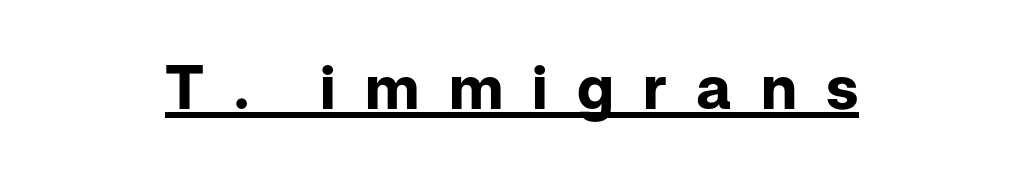
Q: Is the text bold? A: Yes.
Q: Is the text italic (slanted)? A: No, it is upright.
Q: Is the typeface a serif or a sans-serif typeface? A: Sans-serif.
Q: Is the text underlined? A: Yes.
Q: How is the paragraph aligned? A: Centered.
Q: Is the spacing between letters normal or unusually wide? A: Unusually wide.
Q: Width (condensed, normal, or wide)? A: Normal.
Q: Stroke contrast? A: Low.
Q: x-height? A: Medium.
Q: Monospaced? A: No.
